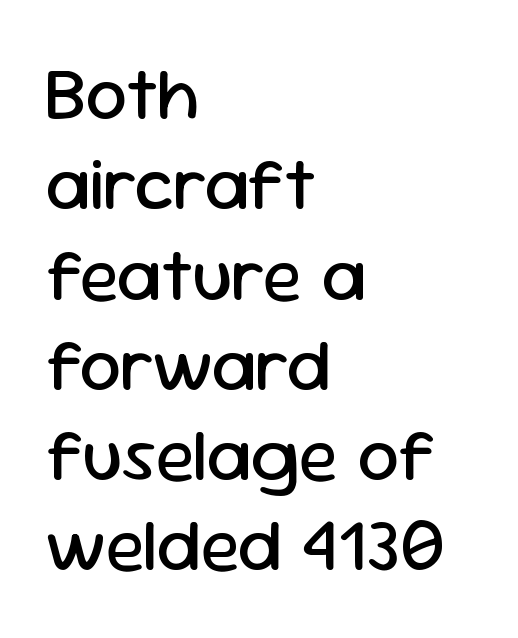
Q: Is the text bold? A: No.
Q: Is the text italic (slanted)? A: No, it is upright.
Q: Is the typeface a serif or a sans-serif typeface? A: Sans-serif.
Q: Is the text underlined? A: No.
Q: How is the paragraph aligned? A: Left-aligned.
Q: Is the spacing between letters normal or unusually wide? A: Normal.
Q: Width (condensed, normal, or wide)? A: Normal.
Q: Stroke contrast? A: Low.
Q: x-height? A: Medium.
Q: Monospaced? A: No.
